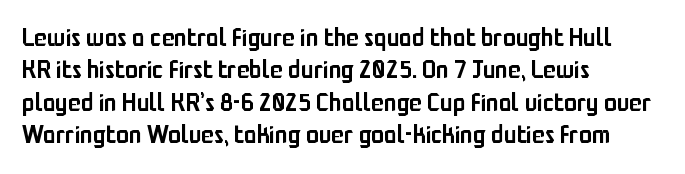
The image shows 26 px text type, upright; set left-aligned, normal line spacing (1.25x), normal letter spacing, not underlined.
